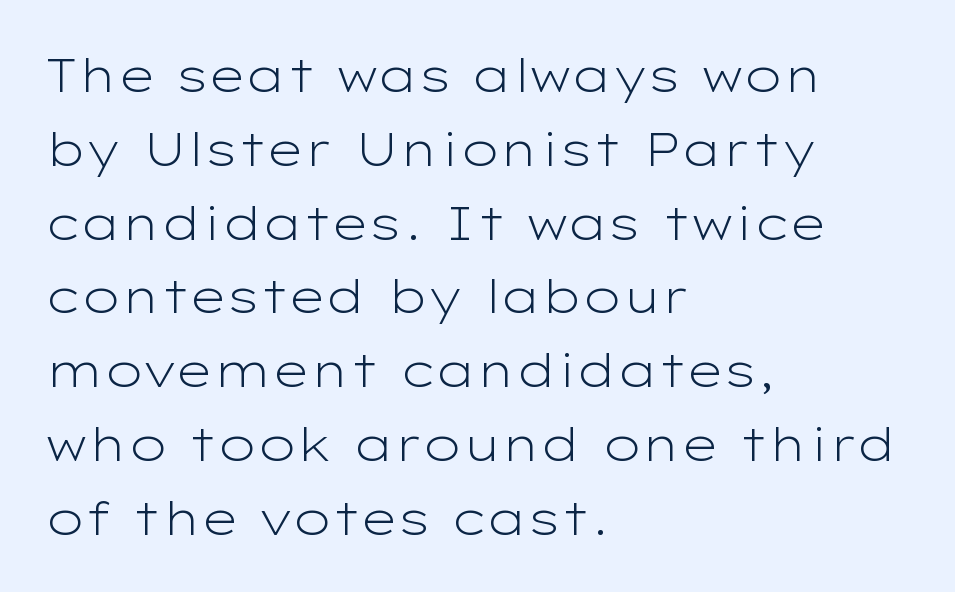
Q: Is the text bold? A: No.
Q: Is the text italic (slanted)? A: No, it is upright.
Q: Is the typeface a serif or a sans-serif typeface? A: Sans-serif.
Q: Is the text underlined? A: No.
Q: How is the paragraph aligned? A: Left-aligned.
Q: Is the spacing between letters normal or unusually wide? A: Normal.
Q: Is the spacing between lines tight, normal or loose? A: Normal.
Q: Width (condensed, normal, or wide)? A: Wide.
Q: Stroke contrast? A: Low.
Q: x-height? A: Medium.
Q: Monospaced? A: No.
